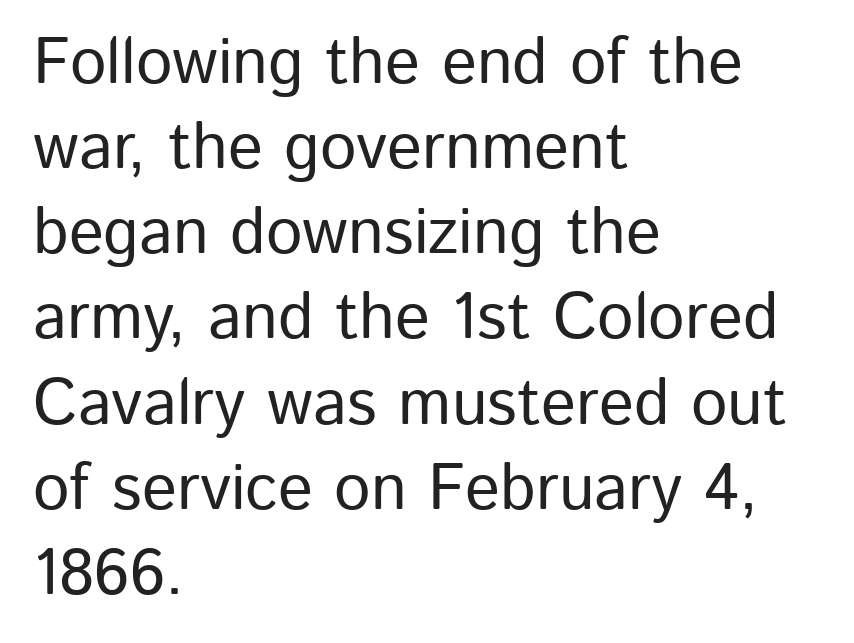
The image shows 65 px sans-serif type, upright; set left-aligned, normal line spacing (1.31x), normal letter spacing, not underlined; low stroke contrast and a medium x-height.
